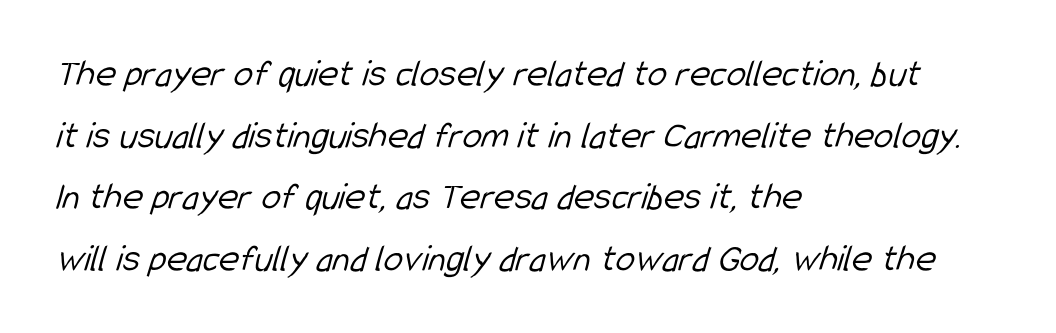
Q: Is the text bold? A: No.
Q: Is the typeface a serif or a sans-serif typeface? A: Sans-serif.
Q: Is the text underlined? A: No.
Q: How is the paragraph aligned? A: Left-aligned.
Q: Is the spacing between letters normal or unusually wide? A: Normal.
Q: Is the spacing between lines tight, normal or loose? A: Normal.
Q: Width (condensed, normal, or wide)? A: Condensed.
Q: Stroke contrast? A: Low.
Q: x-height? A: Medium.
Q: Monospaced? A: No.
